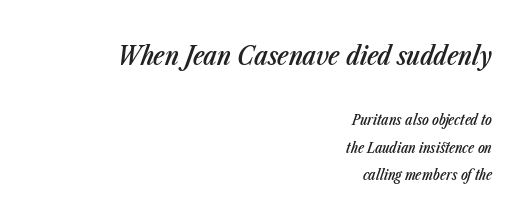
Q: Is the text bold? A: Semi-bold.
Q: Is the text italic (slanted)? A: Yes, it leans right by about 23 degrees.
Q: Is the text underlined? A: No.
Q: How is the paragraph aligned? A: Right-aligned.
Q: Is the spacing between letters normal or unusually wide? A: Normal.
Q: Is the spacing between lines tight, normal or loose? A: Loose.
Q: Which block of text is set in a larger size, the first (top) or the second (bottom)? A: The first (top) one.
